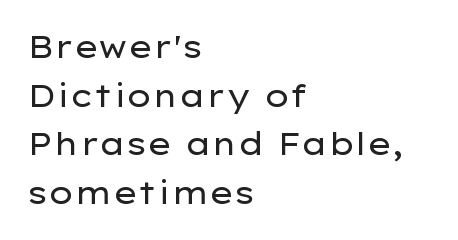
{"serif": "no", "italic": "no", "bold": "no", "weight": "regular", "width": "wide", "stroke_contrast": "low", "x_height": "medium", "monospaced": "no", "underline": "no", "align": "left", "line_spacing": "normal", "line_spacing_ratio": 1.57, "letter_spacing": "normal", "letter_spacing_em": 0.0, "glyph_px": 31}
